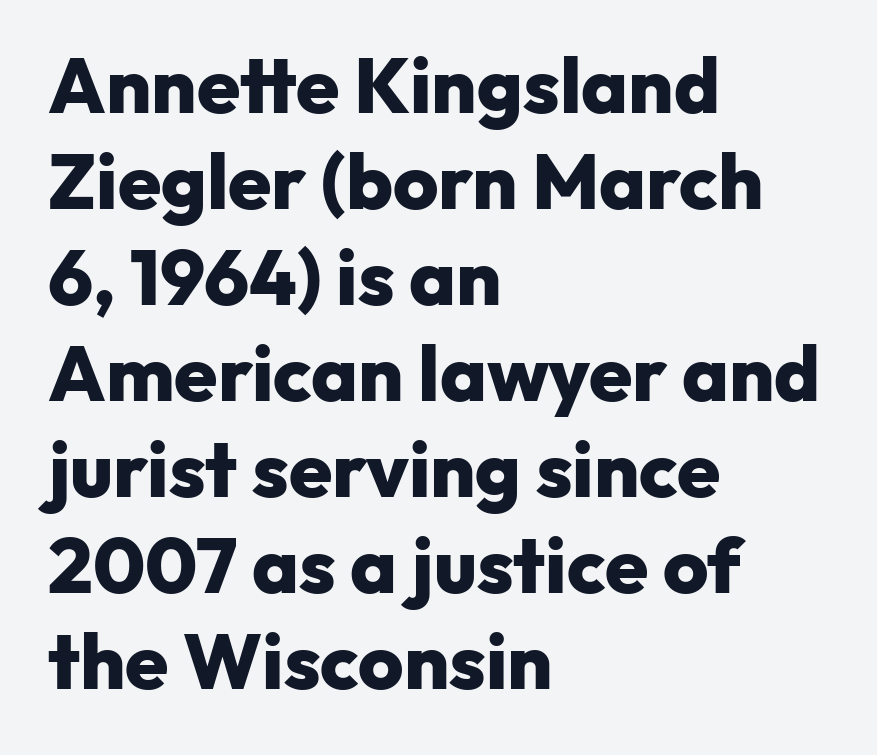
The image shows 78 px heavy sans-serif type, upright; set left-aligned, line spacing 1.23x, normal letter spacing, not underlined; low stroke contrast and a medium x-height.
